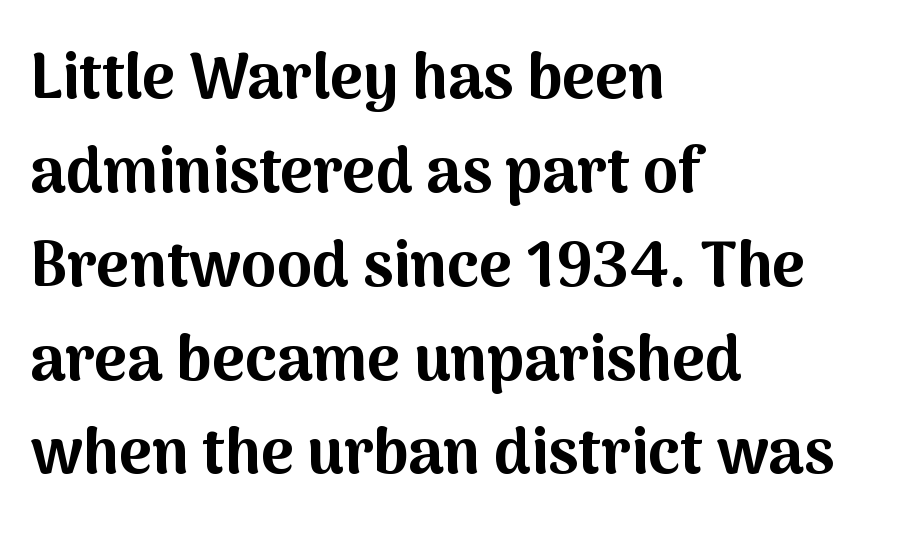
{"serif": "no", "italic": "no", "bold": "yes", "weight": "bold", "width": "normal", "stroke_contrast": "medium", "x_height": "medium", "monospaced": "no", "underline": "no", "align": "left", "line_spacing": "normal", "line_spacing_ratio": 1.49, "letter_spacing": "normal", "letter_spacing_em": 0.0, "glyph_px": 63}
